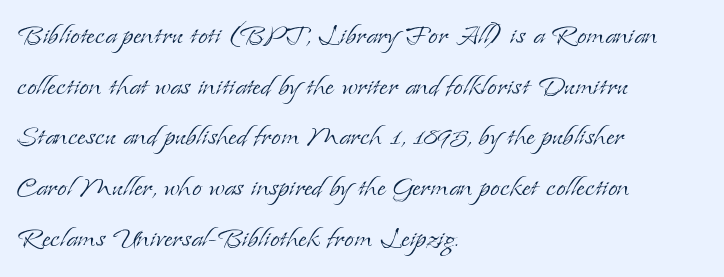
Decoration check: the copy has no underline. The type family on display is of the serif kind. The leading is moderate, giving the passage an even texture. The type is set solid horizontally, with unmodified tracking. These lines are rendered in a variable-pitch font. These glyphs show unthickened strokes, regular width or finer.
